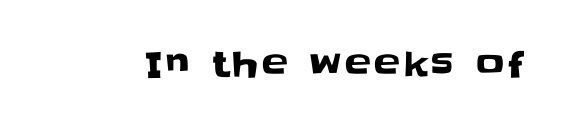
The image shows 35 px sans-serif type, upright; set not underlined; low stroke contrast and a large x-height.
